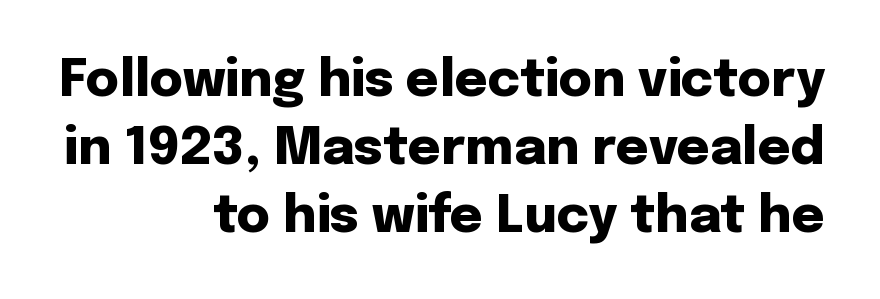
The image shows 51 px heavy sans-serif type, upright; set right-aligned, normal line spacing (1.33x), normal letter spacing, not underlined; low stroke contrast and a medium x-height.
